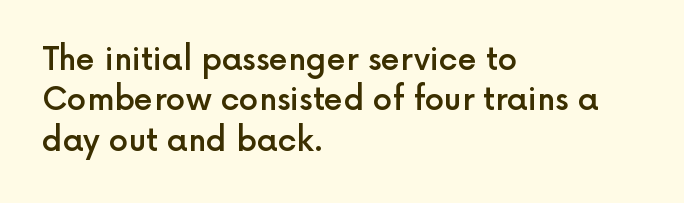
Q: Is the text bold? A: Semi-bold.
Q: Is the text italic (slanted)? A: No, it is upright.
Q: Is the typeface a serif or a sans-serif typeface? A: Sans-serif.
Q: Is the text underlined? A: No.
Q: How is the paragraph aligned? A: Left-aligned.
Q: Is the spacing between letters normal or unusually wide? A: Normal.
Q: Is the spacing between lines tight, normal or loose? A: Normal.
Q: Width (condensed, normal, or wide)? A: Normal.
Q: x-height? A: Medium.
Q: Monospaced? A: No.
